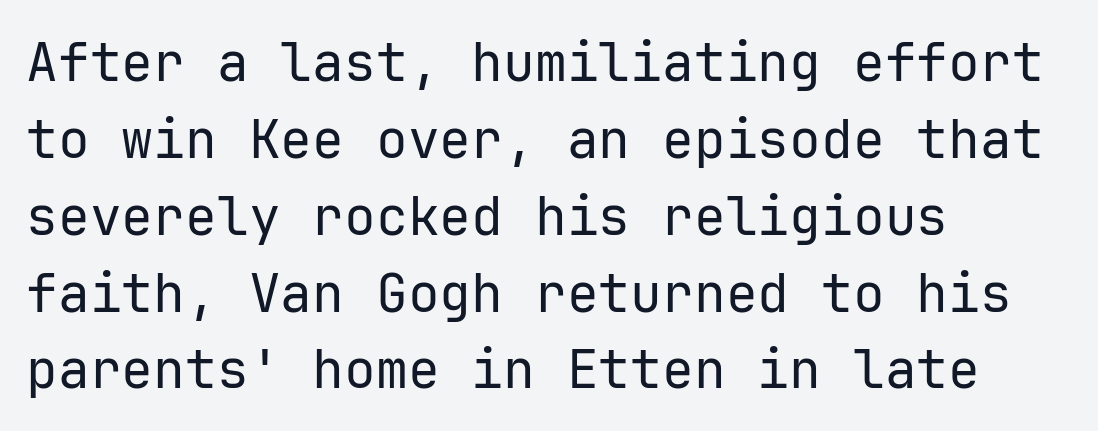
{"serif": "no", "italic": "no", "bold": "no", "weight": "regular", "width": "normal", "stroke_contrast": "low", "x_height": "medium", "monospaced": "yes", "underline": "no", "align": "left", "line_spacing": "normal", "line_spacing_ratio": 1.45, "letter_spacing": "normal", "letter_spacing_em": 0.0, "glyph_px": 53}
